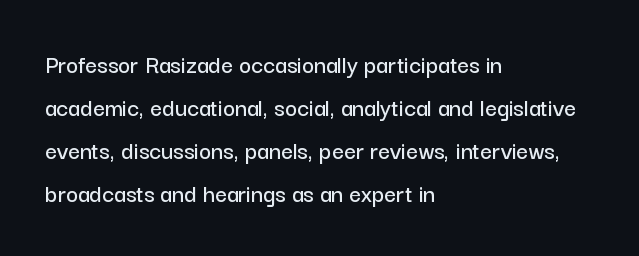
This sample uses an upright cut, with every glyph sitting square on the baseline. Horizontal bands of white between lines are of average thickness. This rendering uses left alignment, leaving the right contour irregular. Caption: standard tracking, unaltered. The words here are not underlined.
